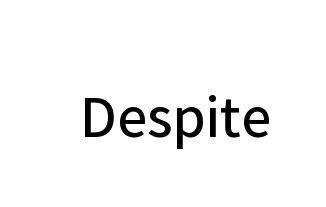
{"serif": "no", "italic": "no", "bold": "no", "weight": "regular", "width": "normal", "stroke_contrast": "low", "x_height": "medium", "monospaced": "no", "underline": "no", "letter_spacing": "normal", "letter_spacing_em": 0.0, "glyph_px": 62}
